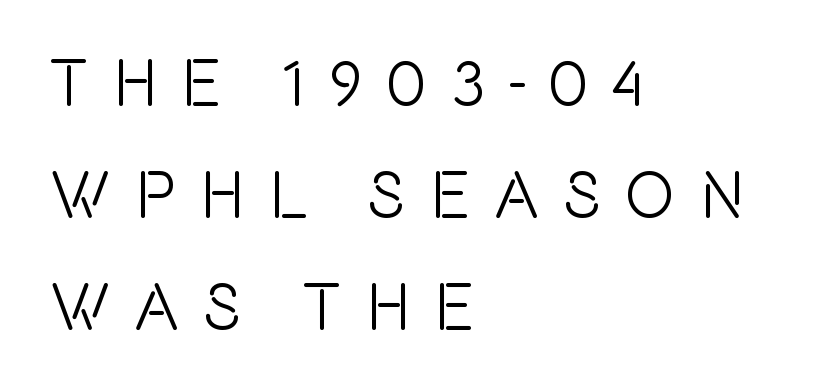
Q: Is the text italic (slanted)? A: No, it is upright.
Q: Is the typeface a serif or a sans-serif typeface? A: Sans-serif.
Q: Is the text underlined? A: No.
Q: How is the paragraph aligned? A: Left-aligned.
Q: Is the spacing between letters normal or unusually wide? A: Unusually wide.
Q: Is the spacing between lines tight, normal or loose? A: Normal.
Q: Width (condensed, normal, or wide)? A: Condensed.
Q: x-height? A: Large.
Q: Monospaced? A: No.
